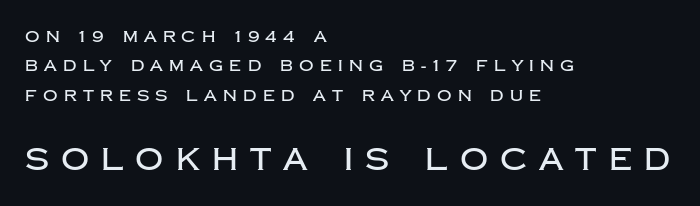
The image shows 31 px sans-serif type, upright; set left-aligned, line spacing 1.83x, unusually wide letter spacing (+0.39 em), not underlined; the second (bottom) block is 1.94x larger; low stroke contrast and a large x-height.
